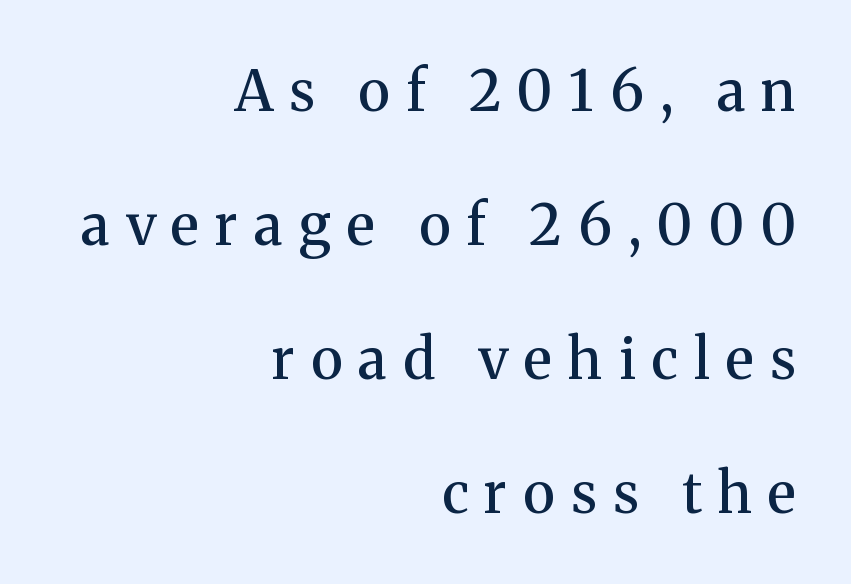
The image shows 56 px semibold serif type, upright; set right-aligned, loose line spacing (2.39x), unusually wide letter spacing (+0.29 em), not underlined; medium stroke contrast and a medium x-height.
